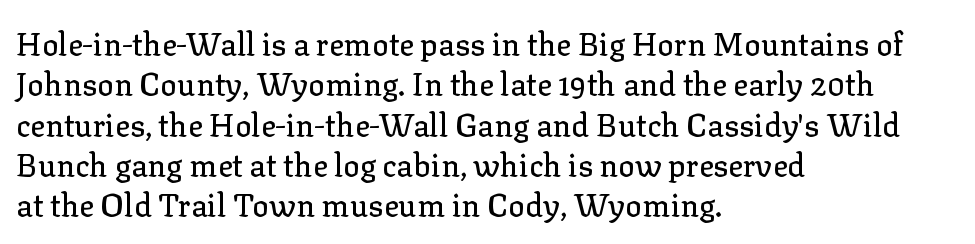
{"serif": "yes", "italic": "no", "width": "normal", "stroke_contrast": "low", "x_height": "medium", "monospaced": "no", "underline": "no", "align": "left", "line_spacing": "normal", "line_spacing_ratio": 1.3, "letter_spacing": "normal", "letter_spacing_em": 0.0, "glyph_px": 31}
